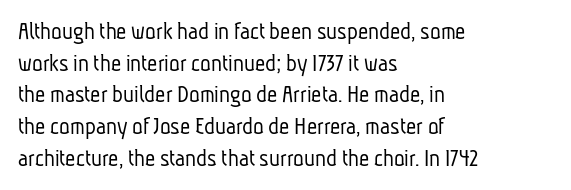
{"bold": "no", "underline": "no", "align": "left", "line_spacing": "normal", "line_spacing_ratio": 1.27, "letter_spacing": "normal", "letter_spacing_em": 0.0, "glyph_px": 25}
